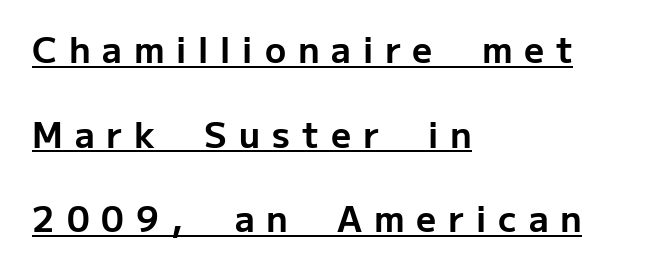
{"serif": "no", "italic": "no", "bold": "yes", "weight": "bold", "width": "normal", "stroke_contrast": "low", "x_height": "medium", "monospaced": "no", "underline": "yes", "align": "left", "line_spacing": "loose", "line_spacing_ratio": 2.42, "letter_spacing": "wide", "letter_spacing_em": 0.34, "glyph_px": 35}
